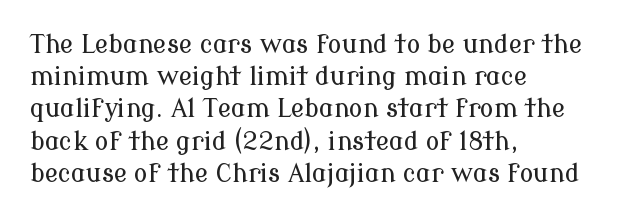
Q: Is the text italic (slanted)? A: No, it is upright.
Q: Is the text underlined? A: No.
Q: How is the paragraph aligned? A: Left-aligned.
Q: Is the spacing between letters normal or unusually wide? A: Normal.
Q: Is the spacing between lines tight, normal or loose? A: Normal.
